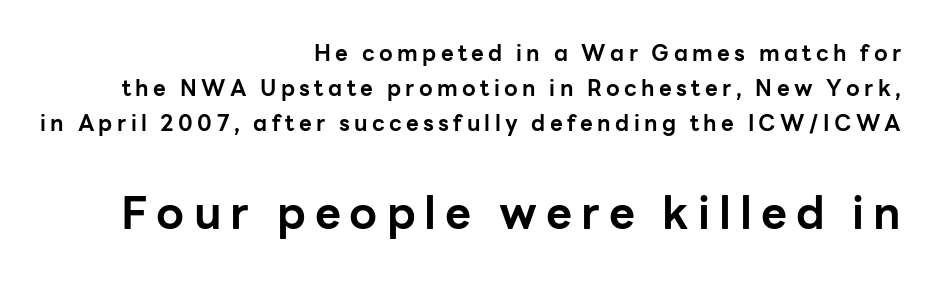
Honestly, the letter spacing is so wide it's the main thing you notice. A student would notice the bottom passage is typeset larger than what precedes it. Its strokes are broad and dark, the hallmark of bold type. The leading is moderate, giving the passage an even texture. No italicization has been applied; the sample stays upright. Compared with a flush-left layout, this one pins lines to the opposite, right side.
